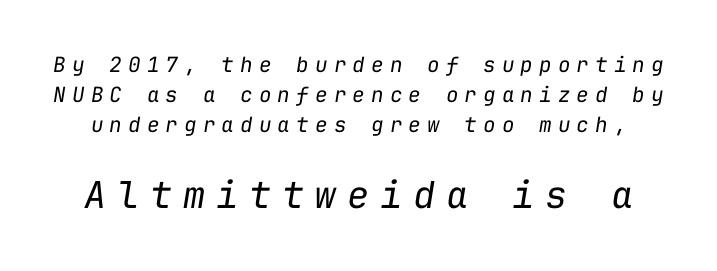
The image shows 37 px regular-weight type, italic (leaning right), monospaced; set normal line spacing (1.44x), unusually wide letter spacing (+0.29 em), not underlined; the second (bottom) block is 1.76x larger; low stroke contrast and a medium x-height.
